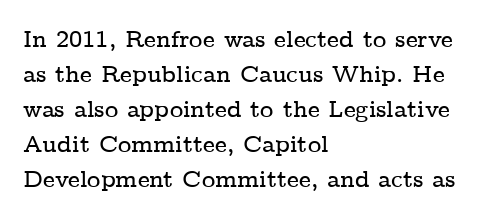
Q: Is the text italic (slanted)? A: No, it is upright.
Q: Is the text underlined? A: No.
Q: How is the paragraph aligned? A: Left-aligned.
Q: Is the spacing between letters normal or unusually wide? A: Normal.
Q: Is the spacing between lines tight, normal or loose? A: Normal.
